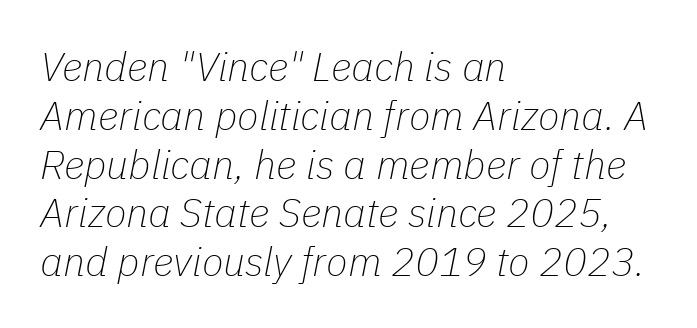
Q: Is the text bold? A: No.
Q: Is the text italic (slanted)? A: Yes, it leans right by about 11 degrees.
Q: Is the text underlined? A: No.
Q: How is the paragraph aligned? A: Left-aligned.
Q: Is the spacing between letters normal or unusually wide? A: Normal.
Q: Width (condensed, normal, or wide)? A: Normal.
Q: Stroke contrast? A: Low.
Q: x-height? A: Medium.
Q: Monospaced? A: No.
